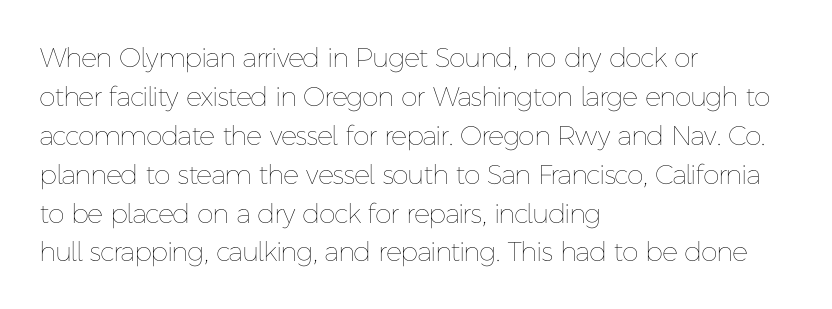
The image shows 27 px text type, upright; set left-aligned, normal line spacing (1.44x), normal letter spacing, not underlined.
